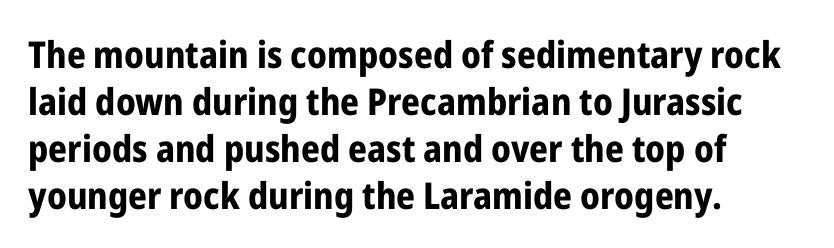
The image shows 37 px bold, condensed sans-serif type, upright; set left-aligned, normal line spacing (1.27x), normal letter spacing, not underlined; low stroke contrast and a medium x-height.
